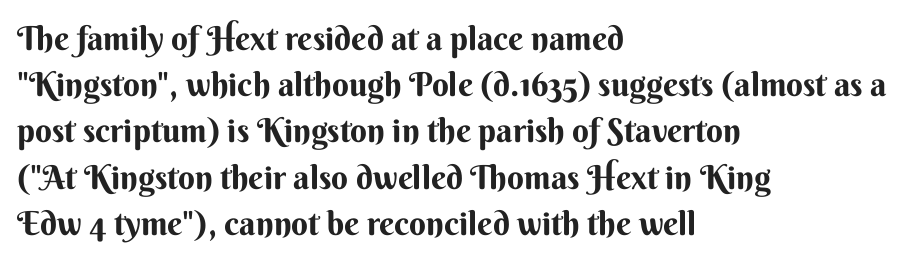
Posture: straight, roman, zero tilt. How would I describe the line gaps? Plain and ordinary. Unlike a traditional serif, this face leaves its strokes unadorned. Where is the straight margin? On the left. Observe the ordinary spacing: letters are neighbours, not strangers.
